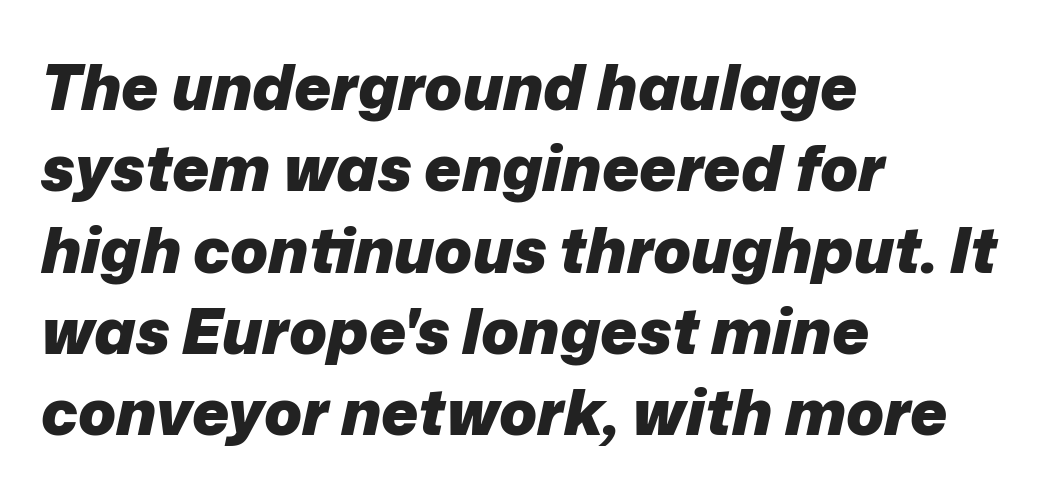
Q: Is the text bold? A: Yes.
Q: Is the text italic (slanted)? A: Yes, it leans right by about 12 degrees.
Q: Is the text underlined? A: No.
Q: How is the paragraph aligned? A: Left-aligned.
Q: Is the spacing between letters normal or unusually wide? A: Normal.
Q: Is the spacing between lines tight, normal or loose? A: Normal.
Q: Width (condensed, normal, or wide)? A: Normal.
Q: Stroke contrast? A: Low.
Q: x-height? A: Medium.
Q: Monospaced? A: No.
